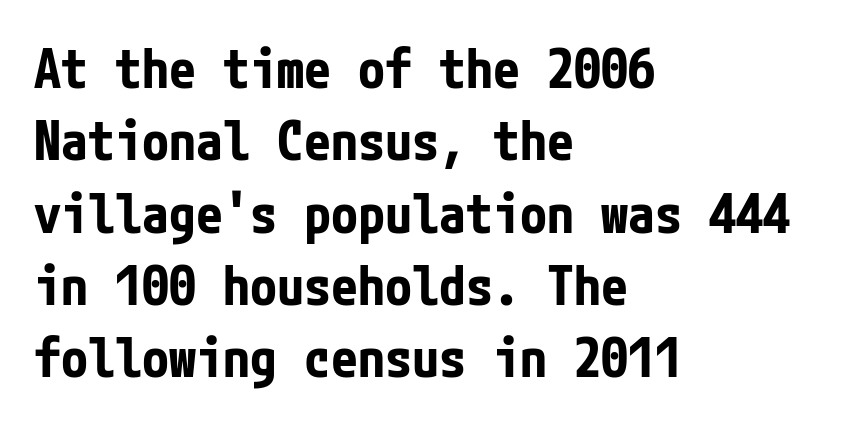
The image shows 54 px bold, condensed sans-serif type, upright; set left-aligned, normal line spacing (1.34x), normal letter spacing, not underlined; low stroke contrast and a medium x-height.
